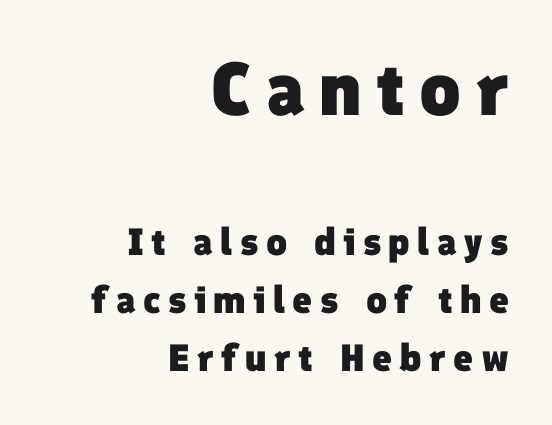
Is this a sans? Yes — the strokes have no serifs. Size contrast runs from large at the top to small at the bottom. Plenty of ink on the page — the face is bold. The paragraph has a hard right edge and a soft left edge. Baseline-to-baseline distance is the conventional proportion of letter height. You could not count columns in this text — the font is proportionally spaced.
